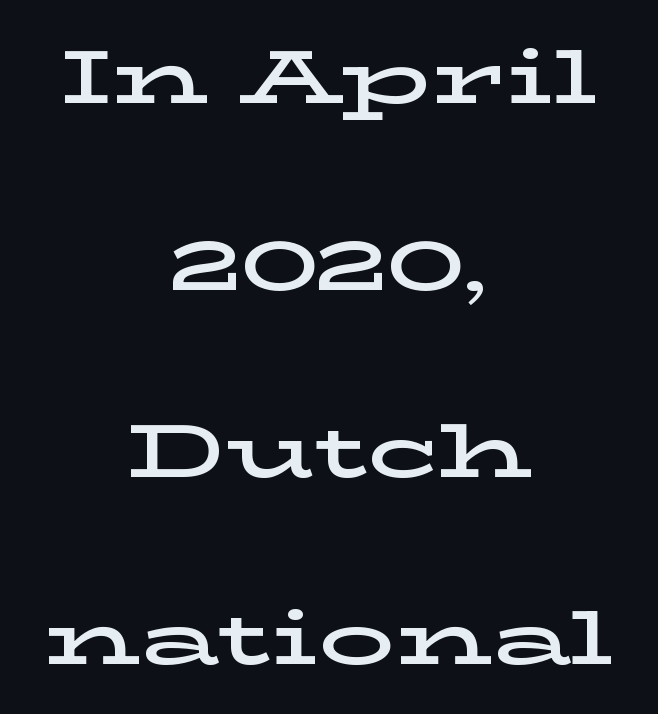
Q: Is the text italic (slanted)? A: No, it is upright.
Q: Is the typeface a serif or a sans-serif typeface? A: Serif.
Q: Is the text underlined? A: No.
Q: How is the paragraph aligned? A: Centered.
Q: Is the spacing between letters normal or unusually wide? A: Normal.
Q: Is the spacing between lines tight, normal or loose? A: Loose.
Q: Width (condensed, normal, or wide)? A: Wide.
Q: Stroke contrast? A: Low.
Q: x-height? A: Medium.
Q: Monospaced? A: No.
